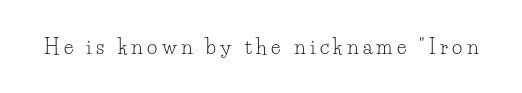
{"italic": "no", "bold": "no", "underline": "no", "letter_spacing": "wide", "letter_spacing_em": 0.22, "glyph_px": 20}
